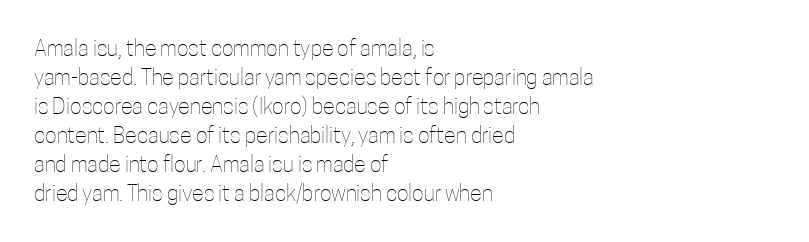
{"italic": "no", "bold": "no", "underline": "no", "align": "left", "line_spacing": "normal", "line_spacing_ratio": 1.32, "letter_spacing": "normal", "letter_spacing_em": 0.0, "glyph_px": 22}
